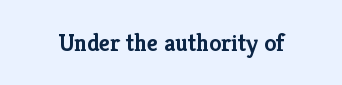
The image shows 24 px bold type, upright; set normal letter spacing, not underlined.
